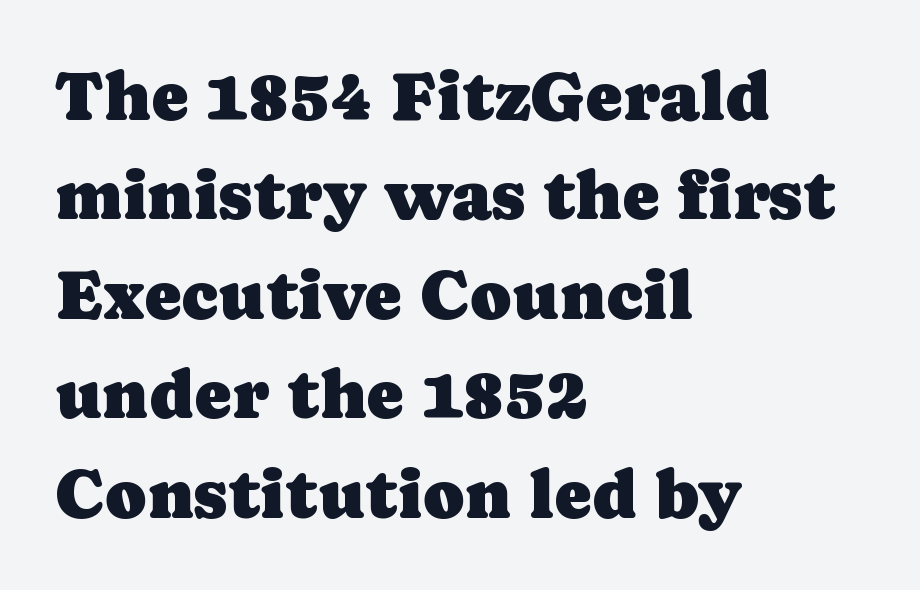
{"serif": "yes", "italic": "no", "width": "normal", "stroke_contrast": "low", "x_height": "medium", "monospaced": "no", "underline": "no", "align": "left", "line_spacing": "normal", "line_spacing_ratio": 1.42, "letter_spacing": "normal", "letter_spacing_em": 0.0, "glyph_px": 70}
